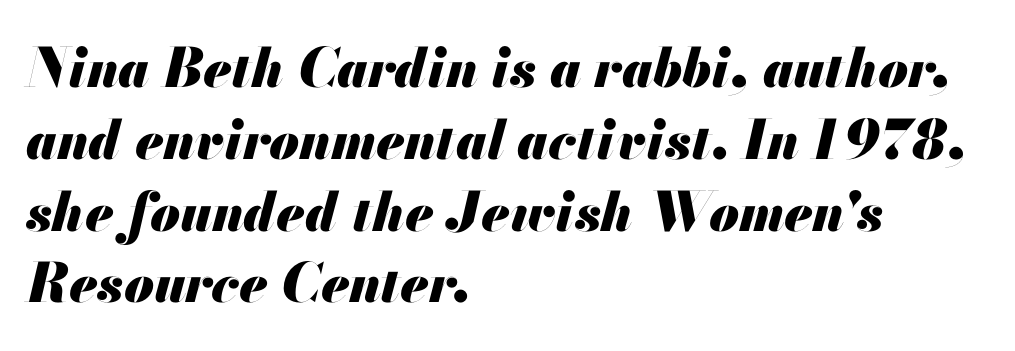
Q: Is the text bold? A: Yes.
Q: Is the text italic (slanted)? A: Yes, it leans right by about 13 degrees.
Q: Is the text underlined? A: No.
Q: How is the paragraph aligned? A: Left-aligned.
Q: Is the spacing between letters normal or unusually wide? A: Normal.
Q: Is the spacing between lines tight, normal or loose? A: Normal.
Q: Width (condensed, normal, or wide)? A: Normal.
Q: Stroke contrast? A: Medium.
Q: x-height? A: Small.
Q: Monospaced? A: No.
